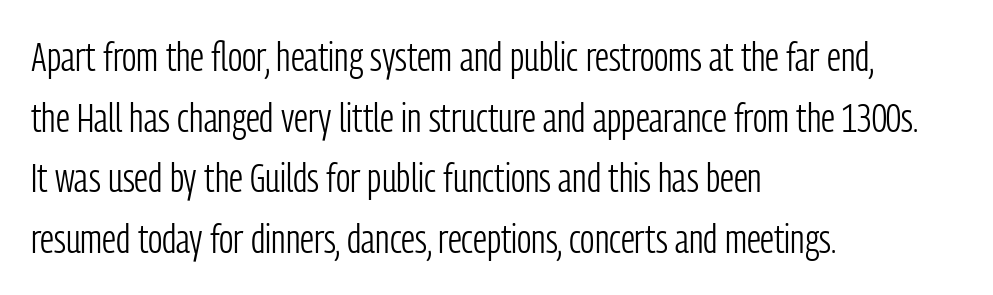
The image shows 41 px light, condensed sans-serif type, upright; set left-aligned, normal line spacing (1.48x), normal letter spacing, not underlined; low stroke contrast and a medium x-height.
